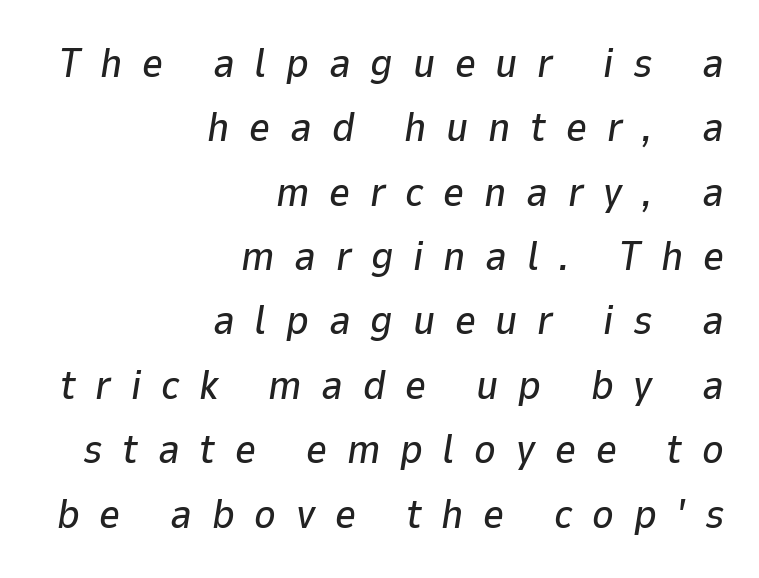
{"italic": "yes", "lean": "right", "slant_degrees": 9, "width": "normal", "stroke_contrast": "low", "x_height": "medium", "monospaced": "no", "underline": "no", "align": "right", "line_spacing": "normal", "line_spacing_ratio": 1.57, "letter_spacing": "wide", "letter_spacing_em": 0.48, "glyph_px": 41}
